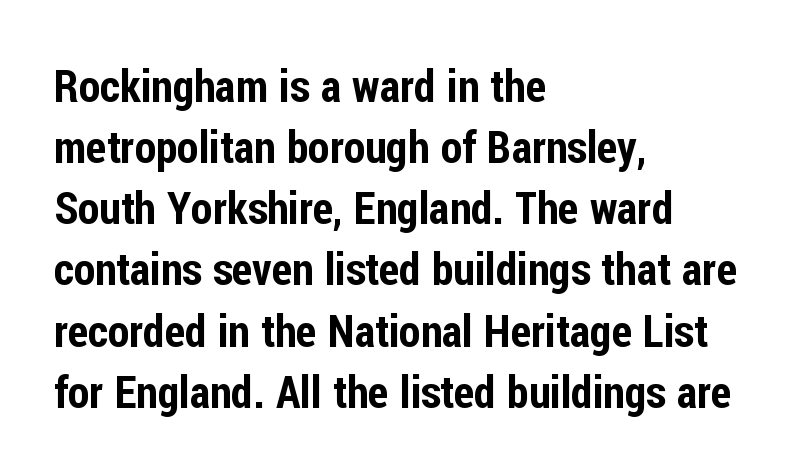
Font category for this specimen: sans-serif. This rendering features lettering with no underline. Designer's note — italics off, roman on. A typesetter would call this proportional, since set widths differ per character. Horizontal bands of white between lines are of average thickness.
